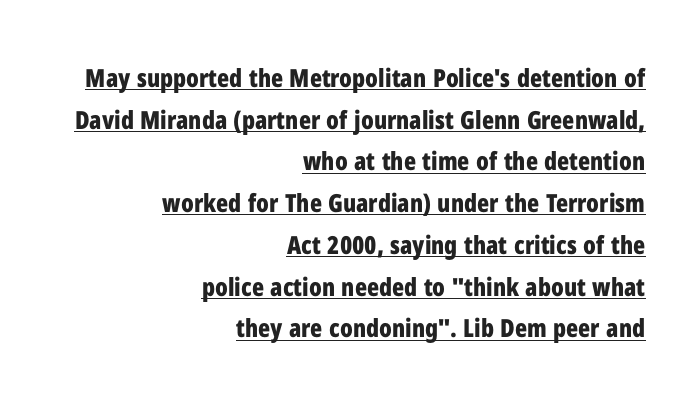
The vertical gap from one line to the next is medium. Look at the stroke-to-counter ratio: heavy, a bold. A rule runs beneath these lines of type. Line endings align vertically; line beginnings do not. The specimen reads as upright at a glance. The gaps between neighbouring characters are ordinary and unremarkable.
